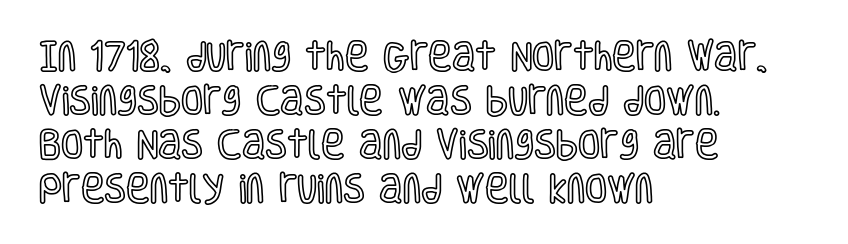
Q: Is the text italic (slanted)? A: No, it is upright.
Q: Is the text underlined? A: No.
Q: How is the paragraph aligned? A: Left-aligned.
Q: Is the spacing between letters normal or unusually wide? A: Normal.
Q: Is the spacing between lines tight, normal or loose? A: Normal.
Q: Width (condensed, normal, or wide)? A: Condensed.
Q: x-height? A: Large.
Q: Monospaced? A: No.
